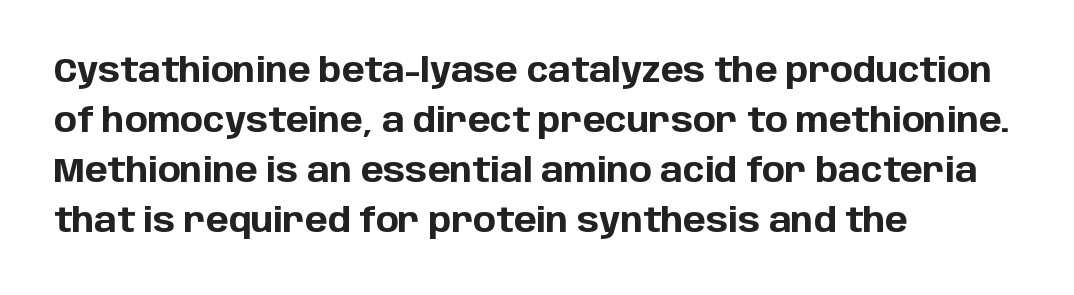
The typeface chosen for these lines omits serifs. The face used here is rendered with its standard letterfit. These lines carry a lot of weight — the face is fully bold. The rendering uses natural spacing where letterforms have individual widths.
